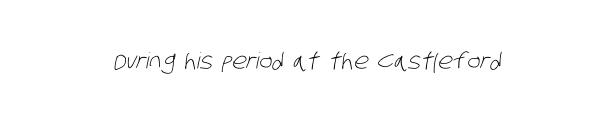
The image shows 22 px text type; set normal letter spacing, not underlined.
